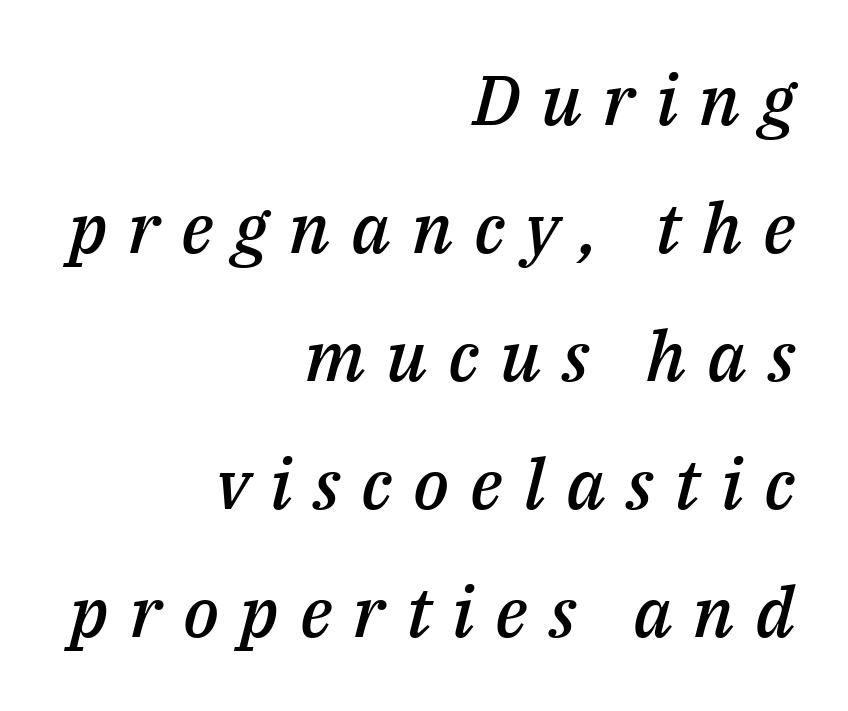
These lines are rendered in a variable-pitch font. The passage shown is not underscored anywhere. The horizontal fit of the characters is loose and conspicuously gappy. If you drew a line through each stem, it would be angled.
